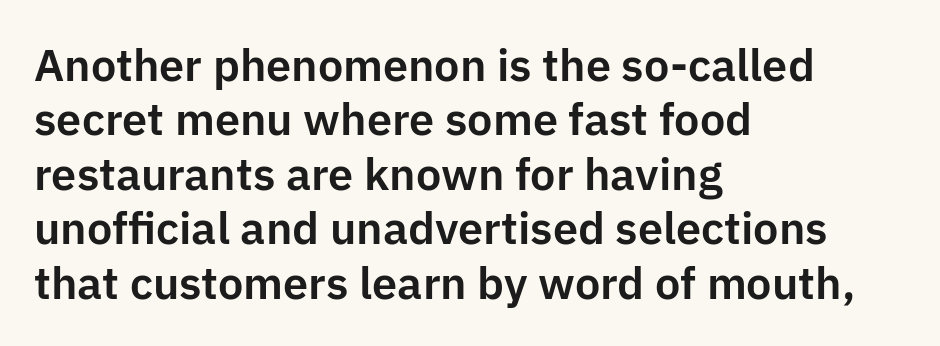
Q: Is the text italic (slanted)? A: No, it is upright.
Q: Is the typeface a serif or a sans-serif typeface? A: Sans-serif.
Q: Is the text underlined? A: No.
Q: How is the paragraph aligned? A: Left-aligned.
Q: Is the spacing between letters normal or unusually wide? A: Normal.
Q: Width (condensed, normal, or wide)? A: Normal.
Q: Stroke contrast? A: Low.
Q: x-height? A: Medium.
Q: Monospaced? A: No.
